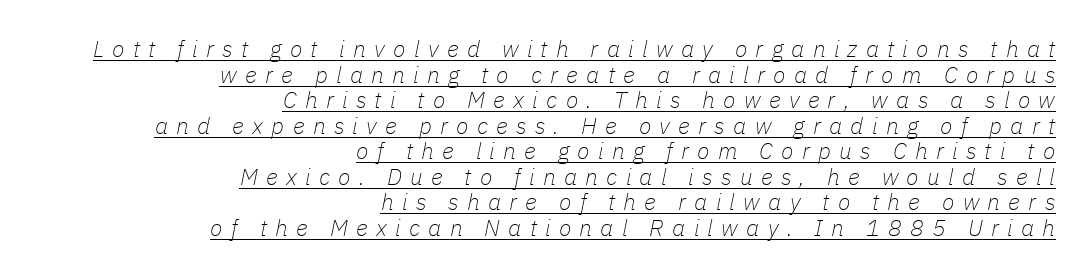
{"italic": "yes", "lean": "right", "slant_degrees": 11, "bold": "no", "underline": "yes", "align": "right", "line_spacing": "tight", "line_spacing_ratio": 1.11, "letter_spacing": "wide", "letter_spacing_em": 0.36, "glyph_px": 23}
